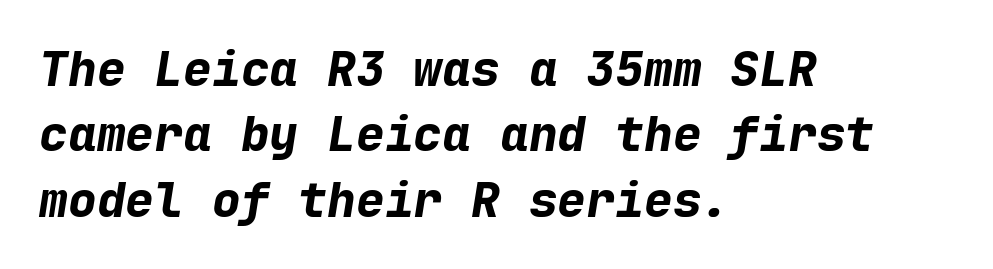
{"italic": "yes", "lean": "right", "slant_degrees": 9, "bold": "yes", "weight": "bold", "width": "normal", "stroke_contrast": "low", "x_height": "medium", "monospaced": "yes", "underline": "no", "align": "left", "line_spacing": "normal", "line_spacing_ratio": 1.36, "letter_spacing": "normal", "letter_spacing_em": 0.0, "glyph_px": 48}
